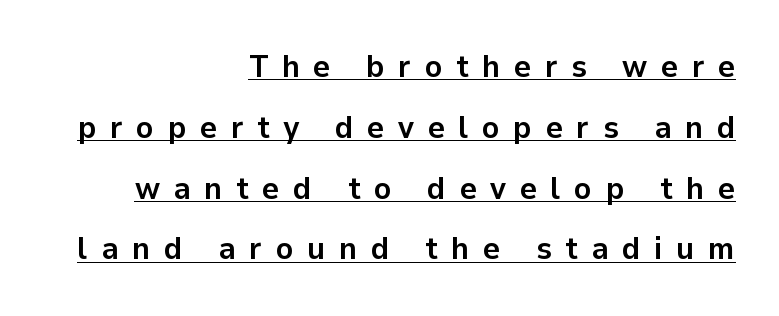
This sample has the flowing, uneven cadence of proportional lettering. The gaps between neighbouring characters are conspicuously large. Observe the absence of serifs on each vertical stroke in this sample. Each glyph is drawn with heavy, bold strokes.
